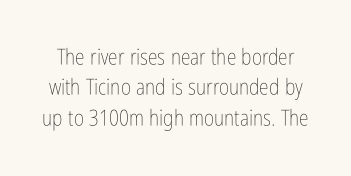
The image shows 22 px text type, upright; set normal line spacing (1.38x), normal letter spacing, not underlined.
